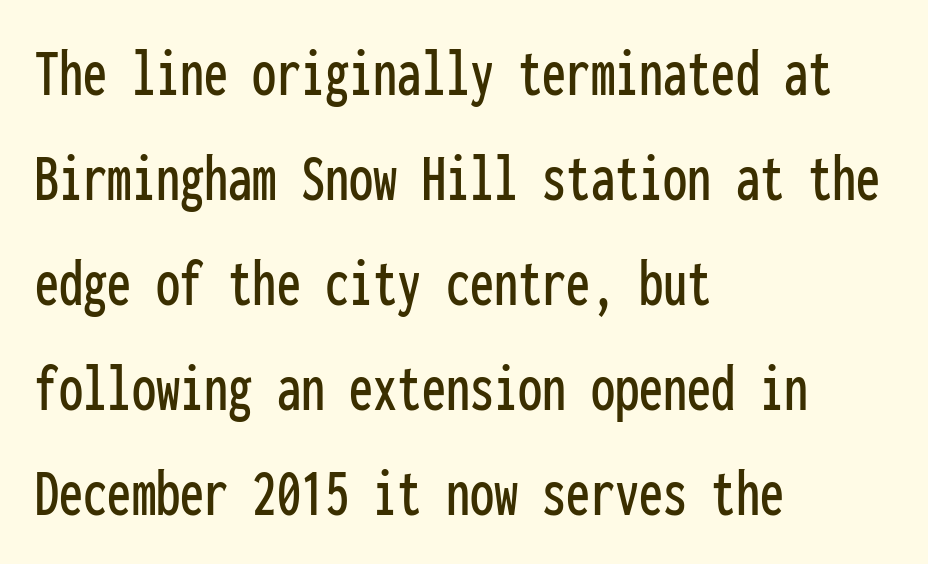
Every character here occupies the same horizontal width, giving the sample a typewriter-like rhythm. Italic: no, the glyphs are upright roman. Does the copy run flush right? No — it runs flush left. Inter-character spacing is left at the font's built-in metrics.
